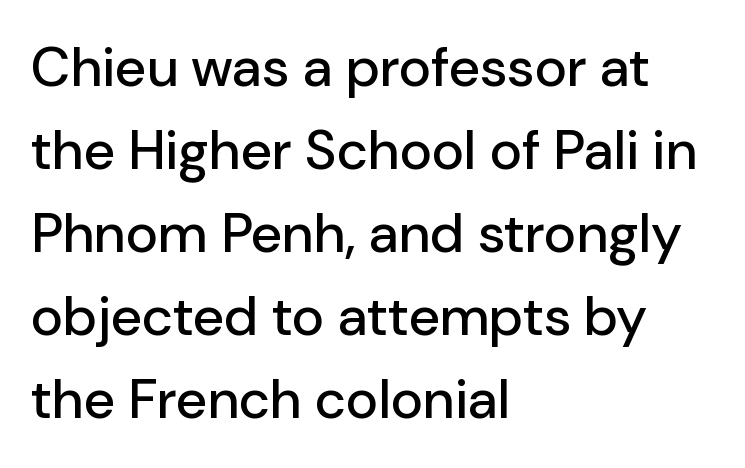
Check under the words: just untouched page. These lines are rendered in a variable-pitch font. Horizontally, the lines are justified to the leading edge only. This rendering leaves character spacing at its baseline value. Classification — sans serif.
